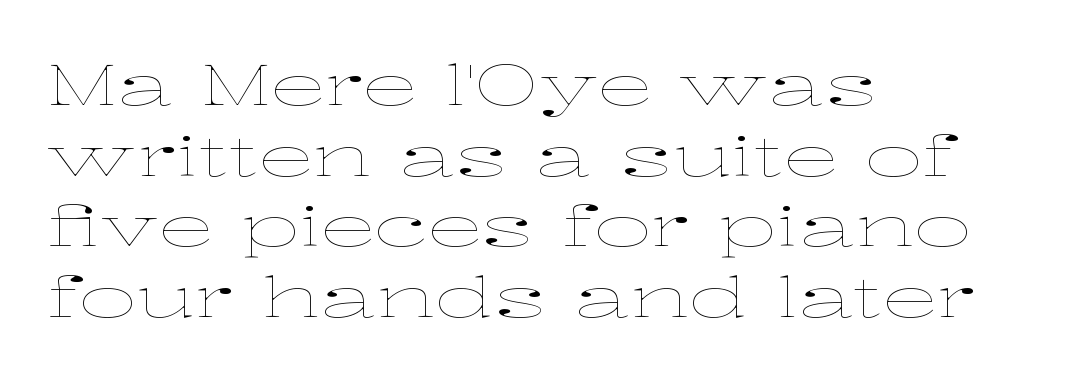
{"italic": "no", "bold": "no", "weight": "thin", "width": "wide", "stroke_contrast": "low", "x_height": "medium", "monospaced": "no", "underline": "no", "align": "left", "line_spacing": "normal", "line_spacing_ratio": 1.26, "letter_spacing": "normal", "letter_spacing_em": 0.0, "glyph_px": 56}
